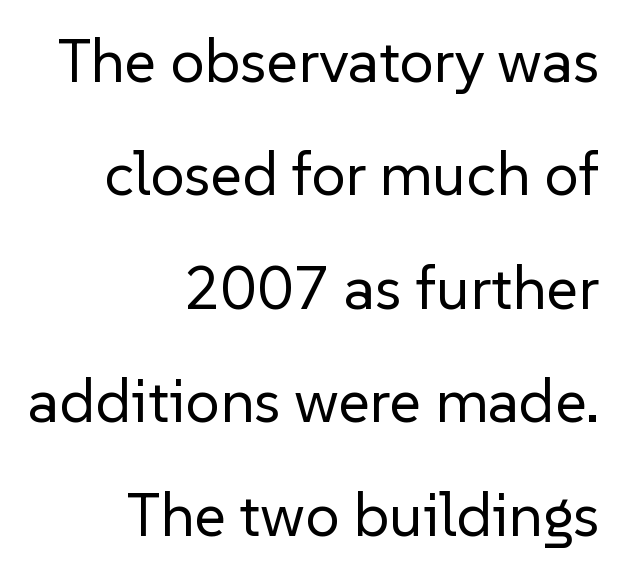
These lines keep a tight, regular rhythm from letter to letter. The words here are not underlined. The lettering stays uniformly vertical, giving the passage a roman look. The font sits on the lighter half of the weight spectrum, regular included. Each letter's strokes conclude bluntly, with no projecting serifs.
